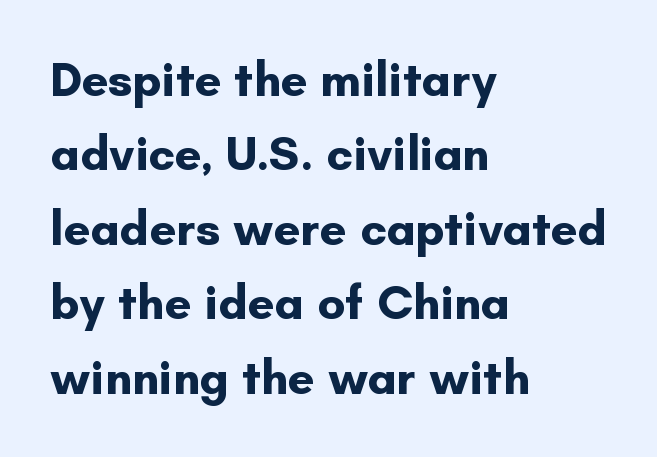
Students, note that the glyphs here touch the page at normal intervals. These lines are rendered in a variable-pitch font. The leading is moderate, giving the passage an even texture. Do the letters lean? They stand straight. Pretty heavy lettering here — definitely bold. Casual observation: everything's shoved over to the left.
